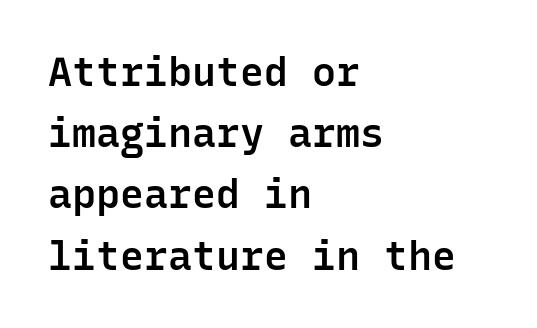
{"serif": "no", "italic": "no", "bold": "semi", "weight": "semibold", "width": "normal", "stroke_contrast": "low", "x_height": "medium", "monospaced": "yes", "underline": "no", "align": "left", "line_spacing": "normal", "line_spacing_ratio": 1.53, "letter_spacing": "normal", "letter_spacing_em": 0.0, "glyph_px": 40}
